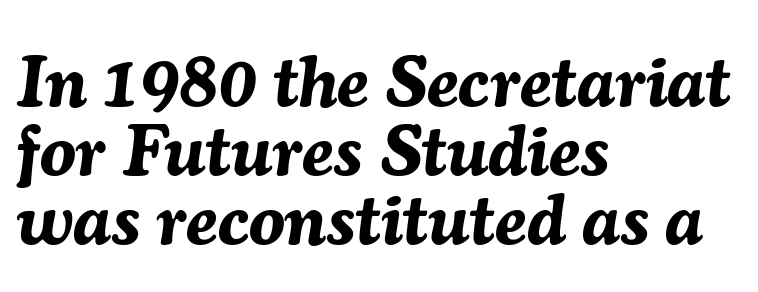
{"italic": "yes", "lean": "right", "slant_degrees": 7, "bold": "yes", "weight": "bold", "width": "normal", "stroke_contrast": "medium", "x_height": "medium", "monospaced": "no", "underline": "no", "align": "left", "line_spacing": "tight", "line_spacing_ratio": 0.96, "letter_spacing": "normal", "letter_spacing_em": 0.0, "glyph_px": 72}
